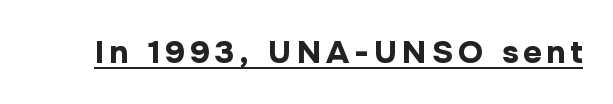
The characters look thick and weighty, a clear bold. The letters stand straight up with perfectly vertical stems. A baseline rule has been typeset under these characters. A typesetter would label this face a sans.
